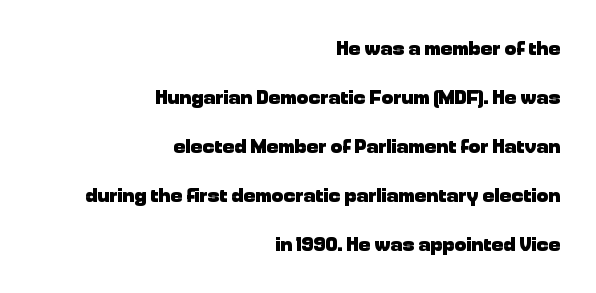
No extra tracking has been applied to these lines. Where is the straight margin? On the right. The glyphs are unaccompanied by any horizontal stroke below them. Whoever set this chose breathing room over compactness in the vertical rhythm. How heavy is the stroke? Heavy — this is a bold. When letters stand straight like this, we call the style roman or upright.
